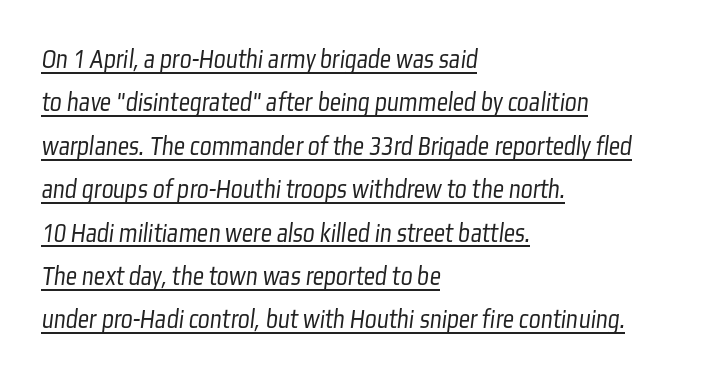
The paragraph has a hard left edge and a soft right edge. This sample keeps an unexceptional amount of space between lines. The lettering is marked with a stroke running underneath it. Short note: letters normally spaced.
